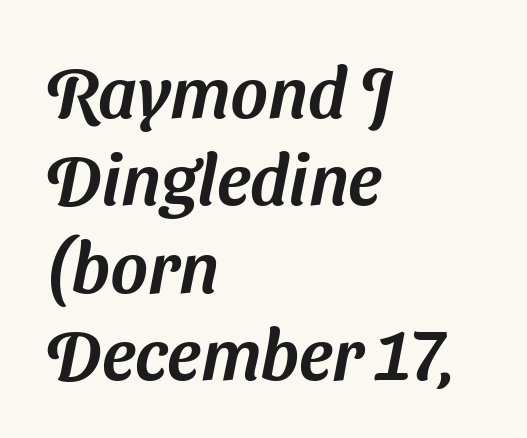
The image shows 71 px sans-serif type; set left-aligned, line spacing 1.23x, normal letter spacing, not underlined; medium stroke contrast and a medium x-height.
